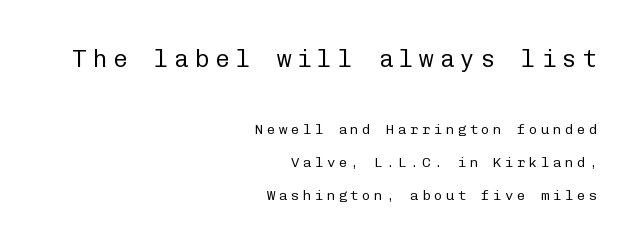
Q: Is the text bold? A: No.
Q: Is the text italic (slanted)? A: No, it is upright.
Q: Is the text underlined? A: No.
Q: How is the paragraph aligned? A: Right-aligned.
Q: Is the spacing between letters normal or unusually wide? A: Unusually wide.
Q: Is the spacing between lines tight, normal or loose? A: Loose.
Q: Which block of text is set in a larger size, the first (top) or the second (bottom)? A: The first (top) one.
